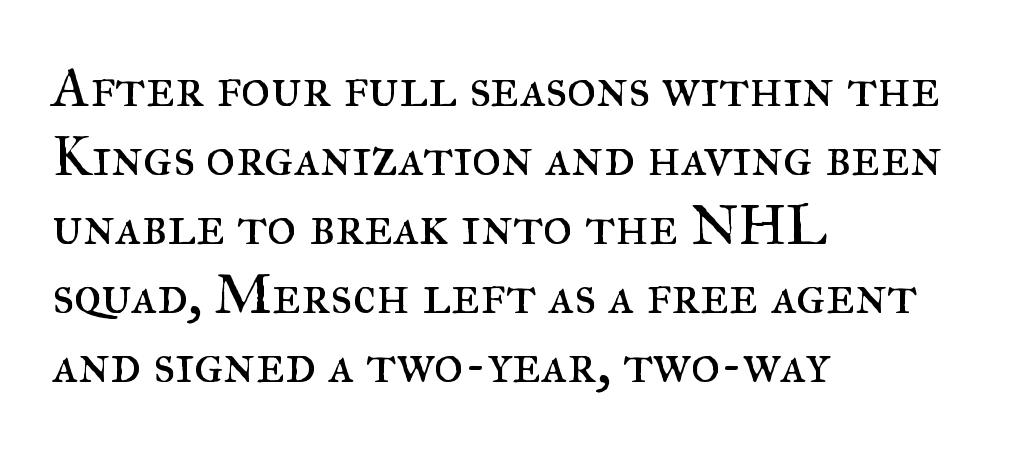
The image shows 56 px regular-weight serif type, upright; set left-aligned, line spacing 1.23x, normal letter spacing, not underlined; medium stroke contrast and a small x-height.
